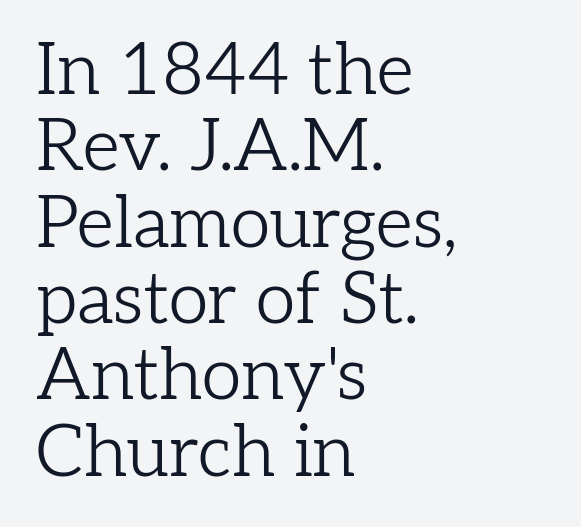
Q: Is the text bold? A: No.
Q: Is the text italic (slanted)? A: No, it is upright.
Q: Is the typeface a serif or a sans-serif typeface? A: Serif.
Q: Is the text underlined? A: No.
Q: How is the paragraph aligned? A: Left-aligned.
Q: Is the spacing between letters normal or unusually wide? A: Normal.
Q: Is the spacing between lines tight, normal or loose? A: Tight.
Q: Width (condensed, normal, or wide)? A: Normal.
Q: Stroke contrast? A: Low.
Q: x-height? A: Medium.
Q: Monospaced? A: No.
